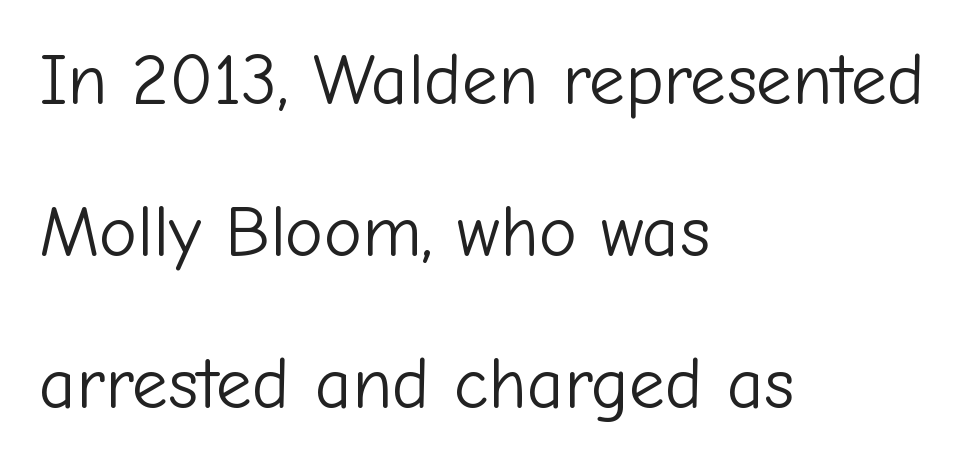
When letters stand straight like this, we call the style roman or upright. Is this a sans? Yes — the strokes have no serifs. The line-height multiplier appears high, well above default. The typesetting does not lean heavy: it is not bold. The ragged edge is on the right, which tells us the setting is flush left.
